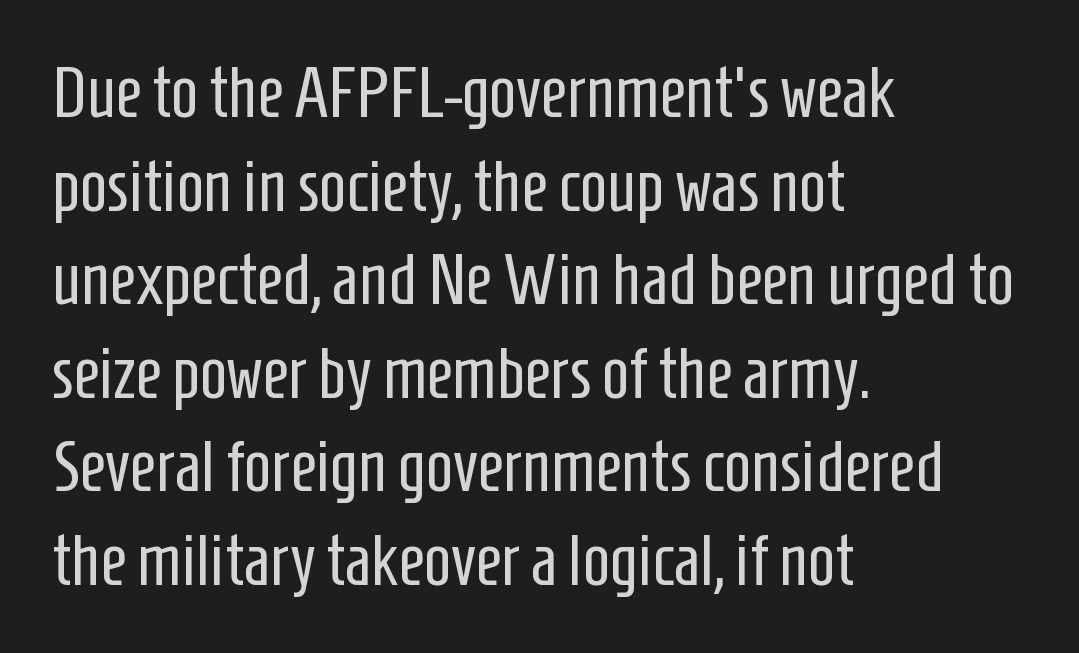
{"serif": "no", "italic": "no", "bold": "no", "weight": "regular", "width": "condensed", "stroke_contrast": "low", "x_height": "medium", "monospaced": "no", "underline": "no", "align": "left", "line_spacing": "normal", "line_spacing_ratio": 1.3, "letter_spacing": "normal", "letter_spacing_em": 0.0, "glyph_px": 72}
